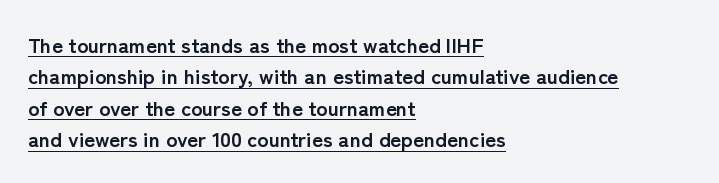
{"italic": "no", "bold": "yes", "underline": "yes", "align": "left", "line_spacing": "normal", "line_spacing_ratio": 1.5, "letter_spacing": "normal", "letter_spacing_em": 0.0, "glyph_px": 21}
